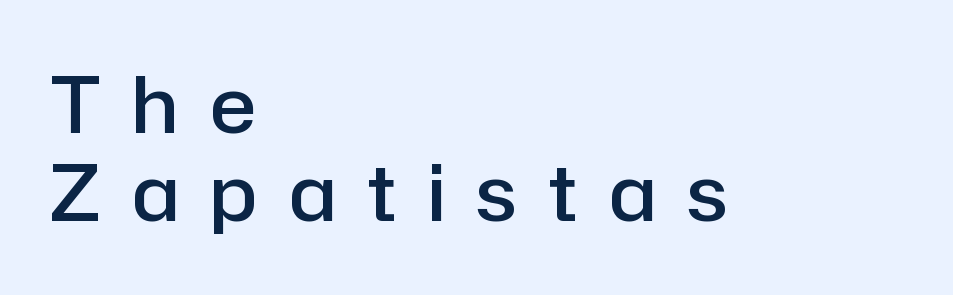
The image shows 77 px semibold sans-serif type, upright; set left-aligned, tight line spacing (1.14x), unusually wide letter spacing (+0.41 em), not underlined; low stroke contrast and a medium x-height.
